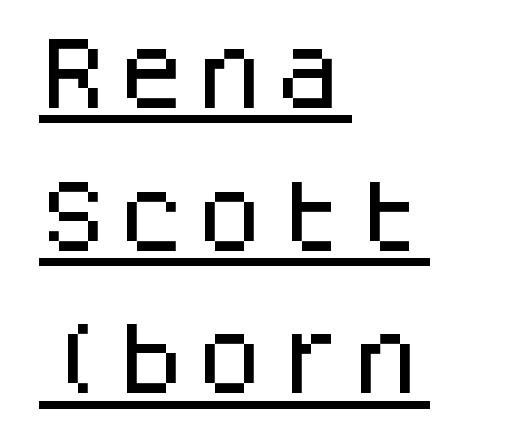
{"serif": "no", "italic": "no", "width": "normal", "stroke_contrast": "low", "x_height": "large", "monospaced": "yes", "underline": "yes", "align": "left", "line_spacing_ratio": 1.83, "letter_spacing": "normal", "letter_spacing_em": 0.0, "glyph_px": 78}
